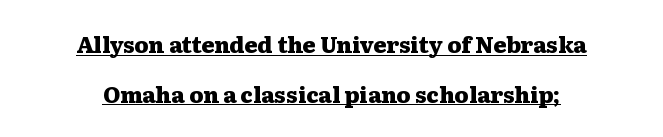
The image shows 22 px bold type, upright; set centered, loose line spacing (2.26x), normal letter spacing, underlined.
